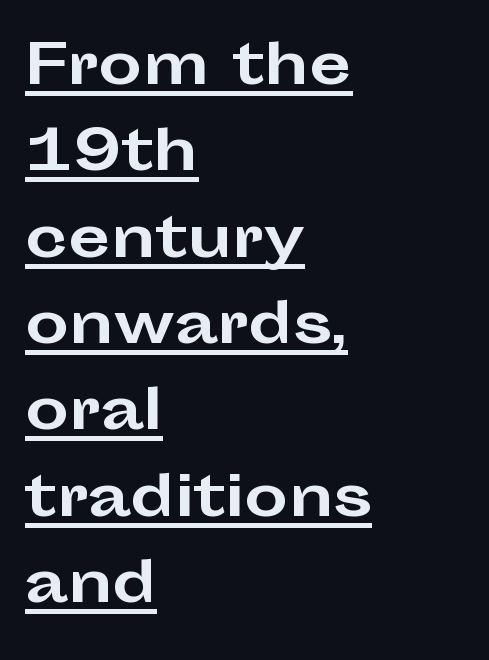
The image shows 55 px bold, wide sans-serif type, upright; set left-aligned, normal line spacing (1.57x), normal letter spacing, underlined; low stroke contrast and a medium x-height.
